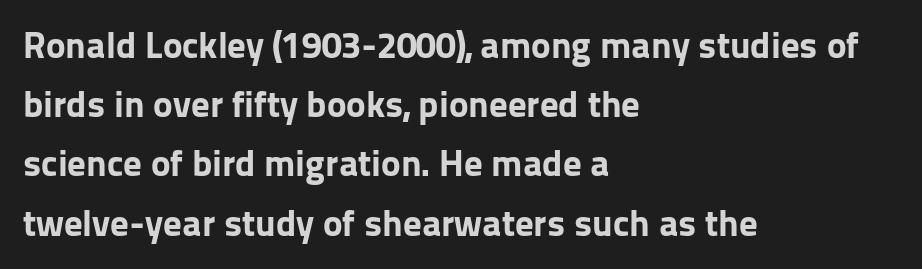
The image shows 37 px bold sans-serif type, upright; set left-aligned, normal line spacing (1.6x), normal letter spacing, not underlined; low stroke contrast and a medium x-height.
